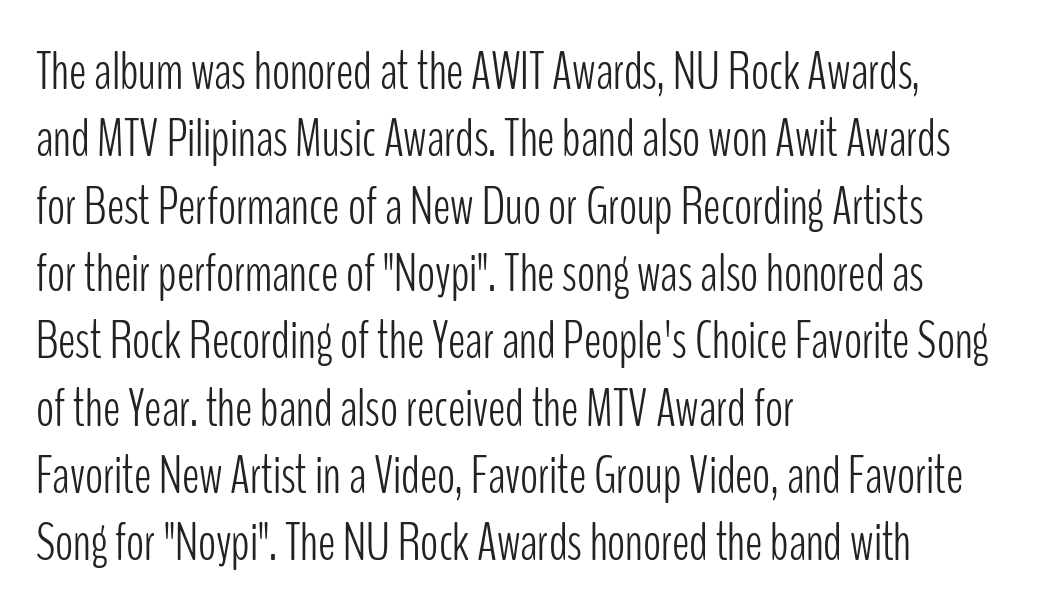
Q: Is the text bold? A: No.
Q: Is the text italic (slanted)? A: No, it is upright.
Q: Is the typeface a serif or a sans-serif typeface? A: Sans-serif.
Q: Is the text underlined? A: No.
Q: How is the paragraph aligned? A: Left-aligned.
Q: Is the spacing between letters normal or unusually wide? A: Normal.
Q: Is the spacing between lines tight, normal or loose? A: Normal.
Q: Width (condensed, normal, or wide)? A: Condensed.
Q: Stroke contrast? A: Low.
Q: x-height? A: Medium.
Q: Monospaced? A: No.
